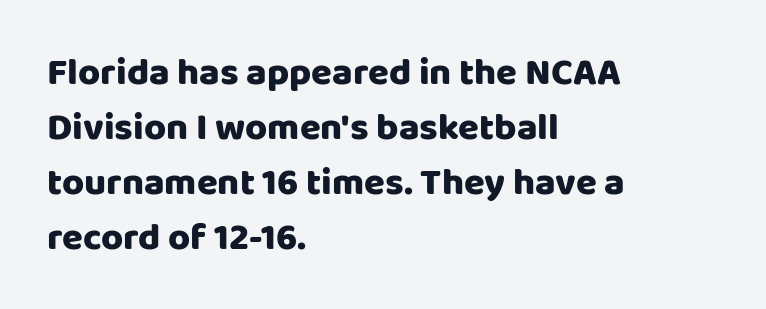
{"serif": "no", "italic": "no", "width": "normal", "stroke_contrast": "low", "x_height": "large", "monospaced": "no", "underline": "no", "align": "left", "line_spacing": "normal", "line_spacing_ratio": 1.45, "letter_spacing": "normal", "letter_spacing_em": 0.0, "glyph_px": 38}
